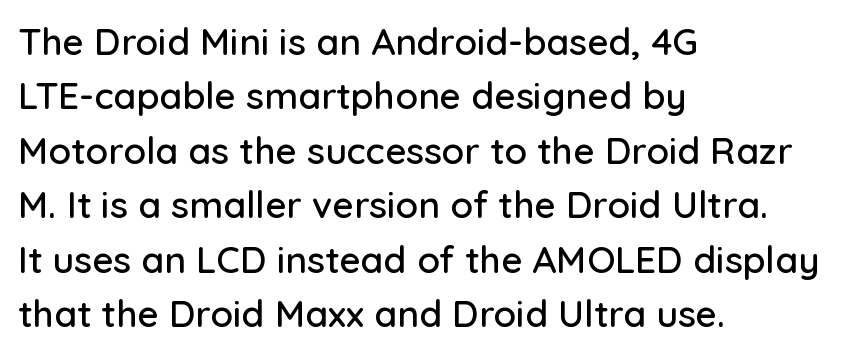
A roman cut, with each character standing at attention. Interline gaps are of average width in this sample. What kind of face is this? One without serifs — a sans. These lines are rendered in a variable-pitch font. Rule under the text: the space is simply empty.
